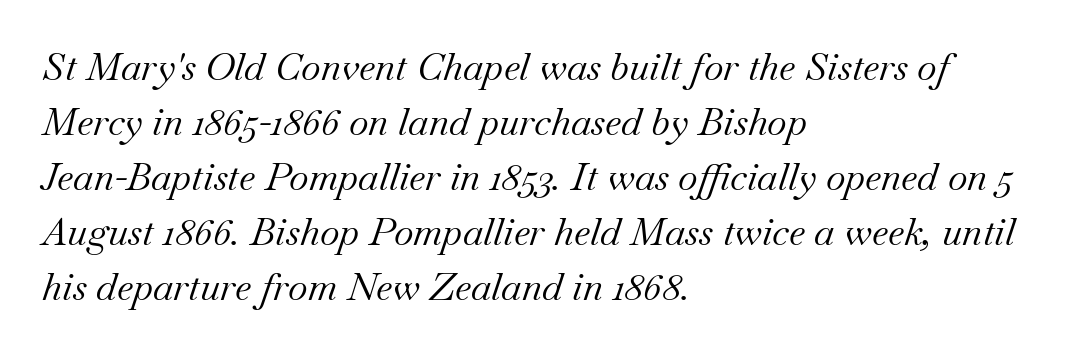
The image shows 38 px regular-weight serif type, italic (leaning right); set left-aligned, normal line spacing (1.45x), normal letter spacing, not underlined; medium stroke contrast and a small x-height.
